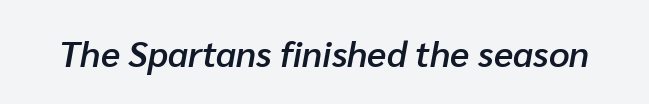
{"italic": "yes", "lean": "right", "slant_degrees": 10, "bold": "semi", "weight": "semibold", "width": "normal", "stroke_contrast": "low", "x_height": "medium", "monospaced": "no", "underline": "no", "letter_spacing": "normal", "letter_spacing_em": 0.0, "glyph_px": 36}
